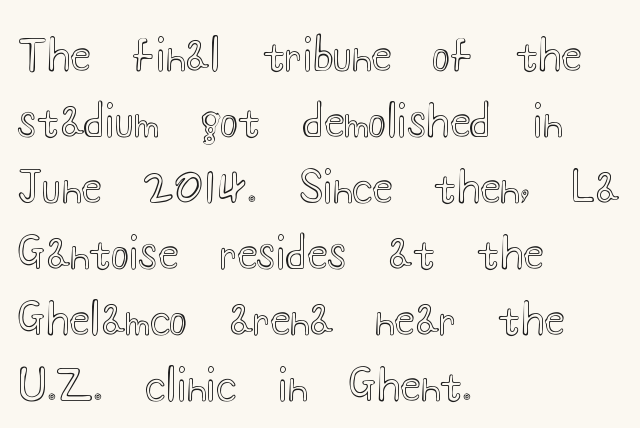
{"italic": "no", "width": "wide", "x_height": "small", "monospaced": "no", "underline": "no", "align": "left", "line_spacing": "normal", "line_spacing_ratio": 1.57, "letter_spacing": "normal", "letter_spacing_em": 0.0, "glyph_px": 42}
